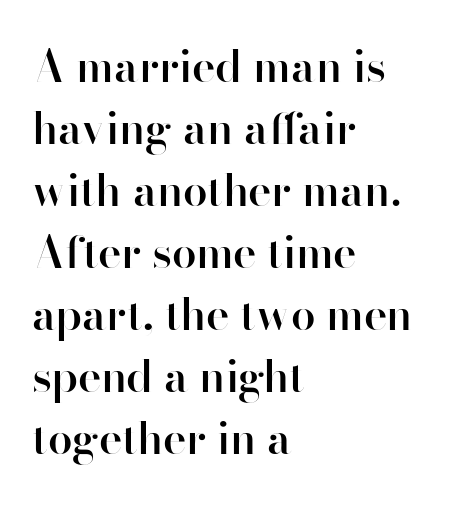
{"serif": "no", "italic": "no", "bold": "semi", "weight": "semibold", "width": "normal", "stroke_contrast": "high", "x_height": "small", "monospaced": "no", "underline": "no", "align": "left", "line_spacing": "normal", "line_spacing_ratio": 1.41, "letter_spacing": "normal", "letter_spacing_em": 0.0, "glyph_px": 44}
